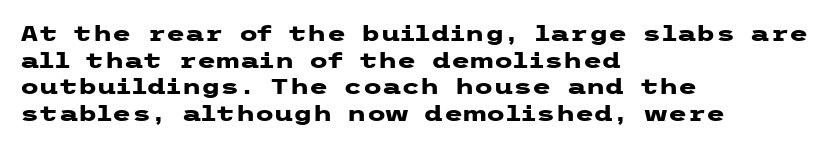
The image shows 22 px bold type, upright; set left-aligned, line spacing 1.21x, normal letter spacing, not underlined.
